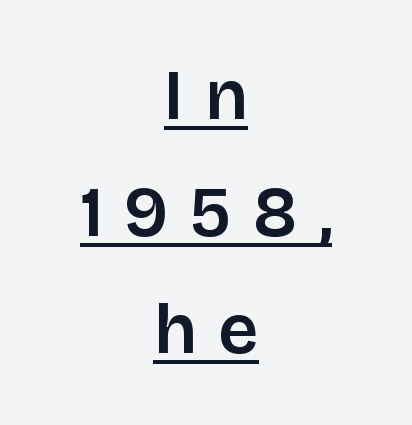
{"serif": "no", "italic": "no", "width": "normal", "stroke_contrast": "low", "x_height": "large", "monospaced": "no", "underline": "yes", "align": "center", "line_spacing": "normal", "line_spacing_ratio": 1.67, "letter_spacing": "wide", "letter_spacing_em": 0.3, "glyph_px": 70}
